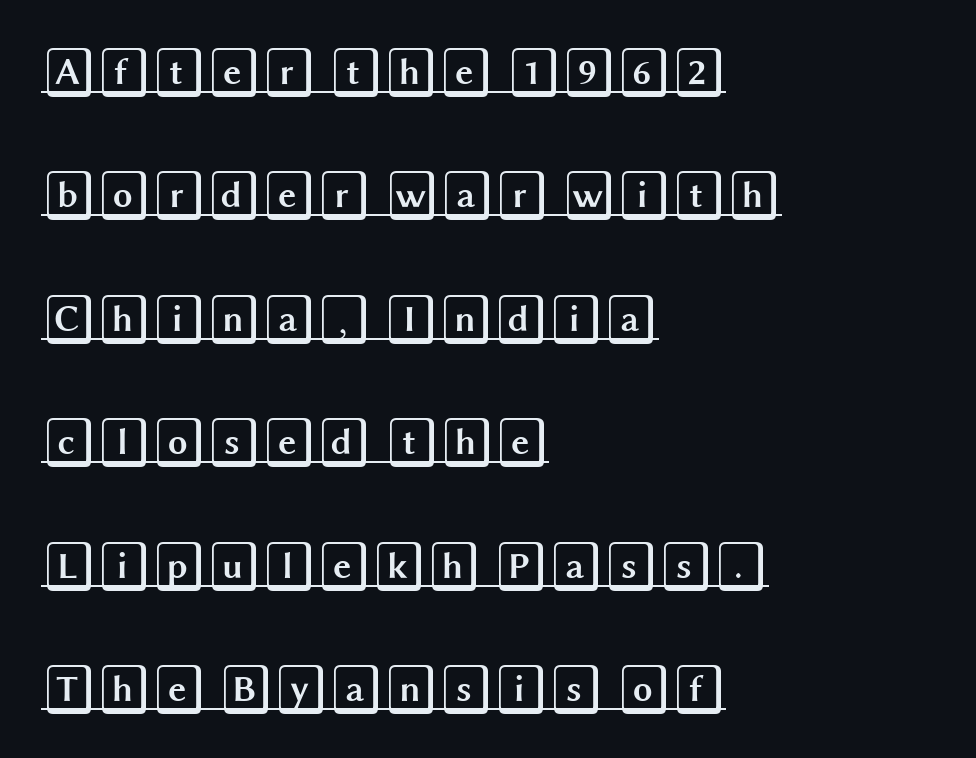
Beneath each row of characters lies a ruled line. Is the letter spacing exaggerated? No — it looks like the ordinary default. Reading down the column, the eye jumps a long way to each next line. Characters remain perfectly vertical along every line.
